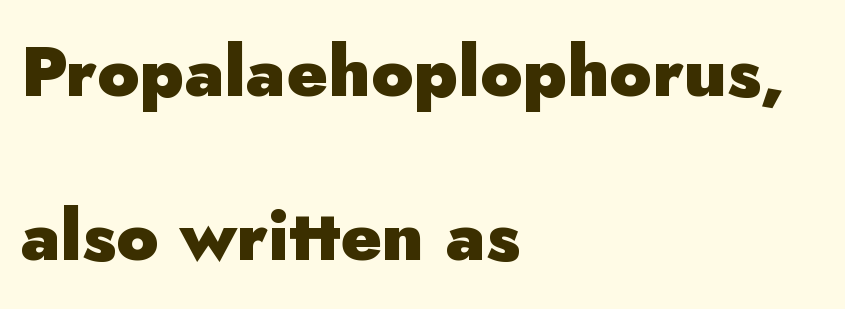
Q: Is the text bold? A: Yes.
Q: Is the text italic (slanted)? A: No, it is upright.
Q: Is the typeface a serif or a sans-serif typeface? A: Sans-serif.
Q: Is the text underlined? A: No.
Q: How is the paragraph aligned? A: Left-aligned.
Q: Is the spacing between letters normal or unusually wide? A: Normal.
Q: Is the spacing between lines tight, normal or loose? A: Loose.
Q: Width (condensed, normal, or wide)? A: Normal.
Q: Stroke contrast? A: Low.
Q: x-height? A: Small.
Q: Monospaced? A: No.
